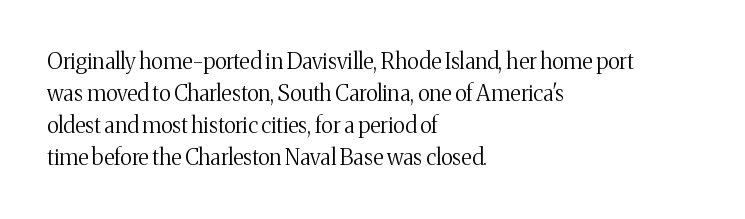
Q: Is the text bold? A: No.
Q: Is the text italic (slanted)? A: No, it is upright.
Q: Is the text underlined? A: No.
Q: How is the paragraph aligned? A: Left-aligned.
Q: Is the spacing between letters normal or unusually wide? A: Normal.
Q: Is the spacing between lines tight, normal or loose? A: Normal.
